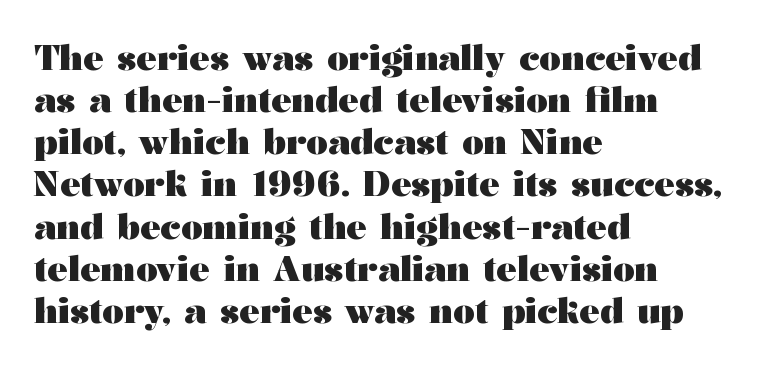
Q: Is the text bold? A: Yes.
Q: Is the text italic (slanted)? A: No, it is upright.
Q: Is the typeface a serif or a sans-serif typeface? A: Serif.
Q: Is the text underlined? A: No.
Q: How is the paragraph aligned? A: Left-aligned.
Q: Is the spacing between letters normal or unusually wide? A: Normal.
Q: Width (condensed, normal, or wide)? A: Wide.
Q: Stroke contrast? A: Medium.
Q: x-height? A: Medium.
Q: Monospaced? A: No.
